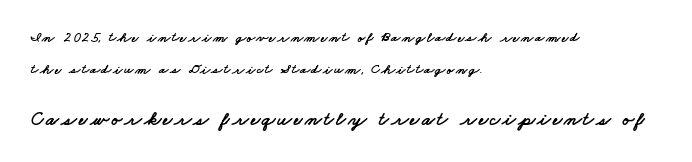
Leftover space on each line is placed entirely after the last word. Lines of text with bare space underneath. Regarding leading, the lines here are spaced well apart. The second block has been scaled up relative to the first.
